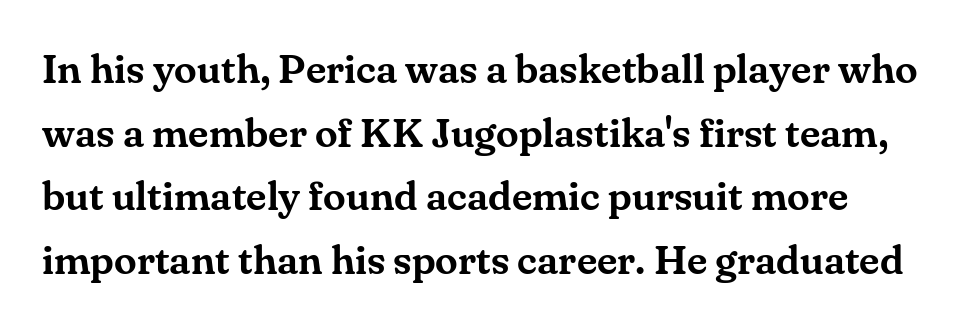
{"serif": "yes", "italic": "no", "width": "normal", "stroke_contrast": "medium", "x_height": "small", "monospaced": "no", "underline": "no", "line_spacing": "normal", "line_spacing_ratio": 1.55, "letter_spacing": "normal", "letter_spacing_em": 0.0, "glyph_px": 41}
